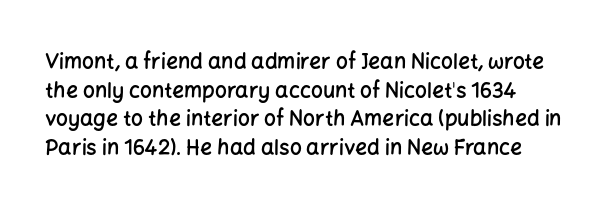
Q: Is the text bold? A: Semi-bold.
Q: Is the text italic (slanted)? A: No, it is upright.
Q: Is the text underlined? A: No.
Q: Is the spacing between letters normal or unusually wide? A: Normal.
Q: Is the spacing between lines tight, normal or loose? A: Normal.
